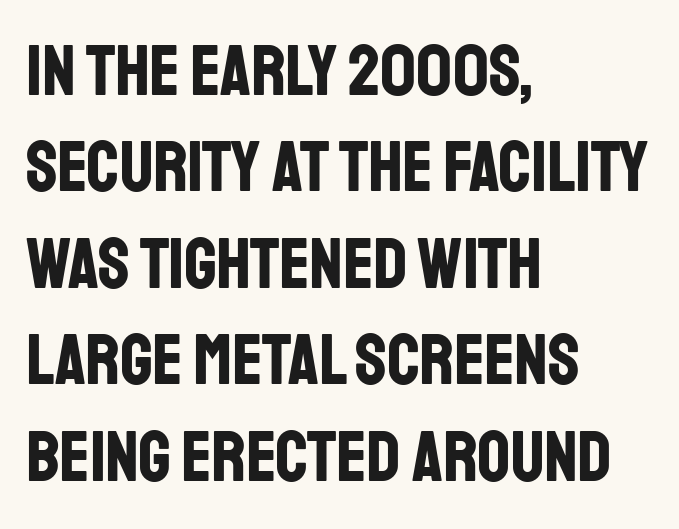
These lines carry a lot of weight — the face is fully bold. Casual observation: everything's shoved over to the left. Horizontal bands of white between lines are of average thickness. Here the glyphs are tracked normally, forming tight word shapes.
